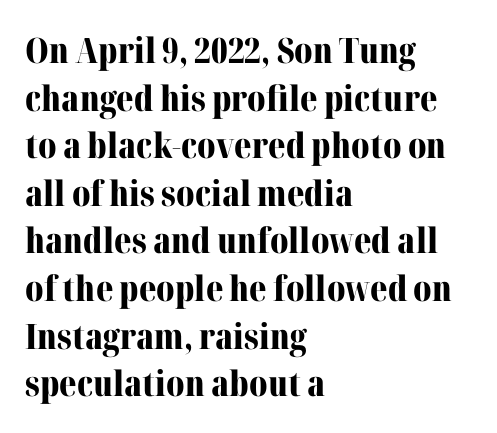
{"serif": "yes", "italic": "no", "bold": "yes", "weight": "bold", "width": "normal", "stroke_contrast": "medium", "x_height": "medium", "monospaced": "no", "underline": "no", "align": "left", "line_spacing": "normal", "line_spacing_ratio": 1.36, "letter_spacing": "normal", "letter_spacing_em": 0.0, "glyph_px": 35}
